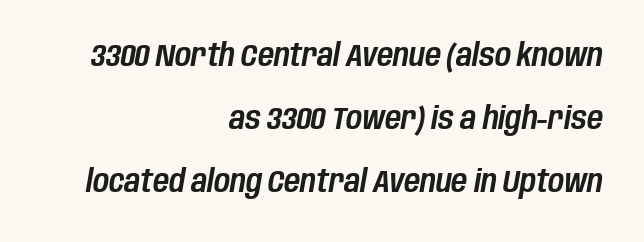
Q: Is the text italic (slanted)? A: Yes, it leans right by about 10 degrees.
Q: Is the text underlined? A: No.
Q: How is the paragraph aligned? A: Right-aligned.
Q: Is the spacing between letters normal or unusually wide? A: Normal.
Q: Is the spacing between lines tight, normal or loose? A: Loose.
Q: Width (condensed, normal, or wide)? A: Condensed.
Q: Stroke contrast? A: Low.
Q: x-height? A: Large.
Q: Monospaced? A: No.
